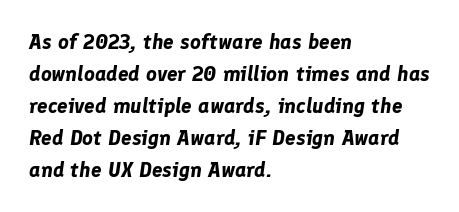
Q: Is the text bold? A: Yes.
Q: Is the text italic (slanted)? A: Yes, it leans right by about 8 degrees.
Q: Is the text underlined? A: No.
Q: How is the paragraph aligned? A: Left-aligned.
Q: Is the spacing between letters normal or unusually wide? A: Normal.
Q: Is the spacing between lines tight, normal or loose? A: Normal.
